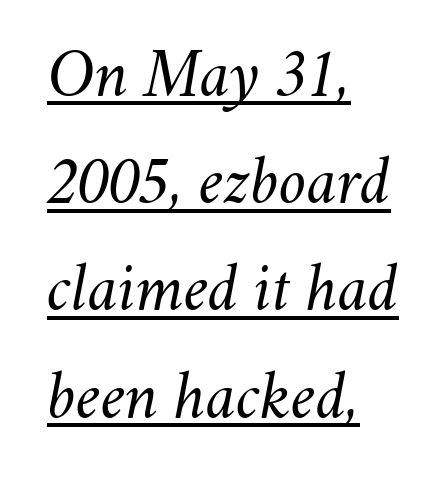
Whoever set this chose a conventional vertical rhythm. Ink coverage per letter is moderate at most. The lines in this sample share a left origin and differ only in where they stop. The glyphs look as if they've been sheared to an angle. The string is rendered with underlining switched on.
